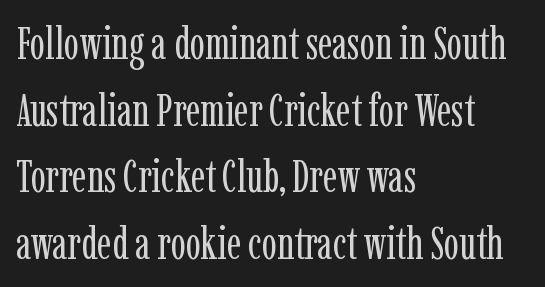
{"serif": "yes", "italic": "no", "bold": "no", "weight": "regular", "width": "condensed", "stroke_contrast": "low", "x_height": "medium", "monospaced": "no", "underline": "no", "align": "left", "line_spacing": "normal", "line_spacing_ratio": 1.48, "letter_spacing": "normal", "letter_spacing_em": 0.0, "glyph_px": 45}
